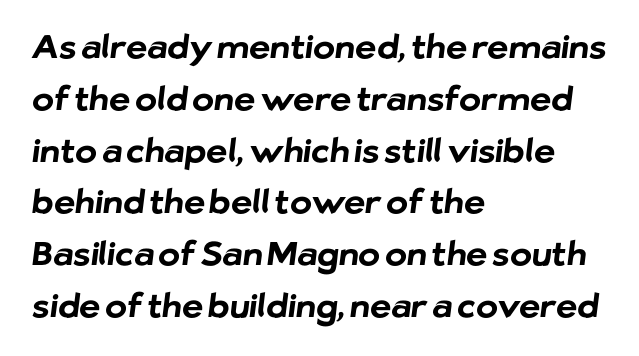
{"serif": "no", "bold": "yes", "weight": "bold", "width": "normal", "stroke_contrast": "low", "x_height": "medium", "monospaced": "no", "underline": "no", "align": "left", "line_spacing": "normal", "line_spacing_ratio": 1.57, "letter_spacing": "normal", "letter_spacing_em": 0.0, "glyph_px": 33}
